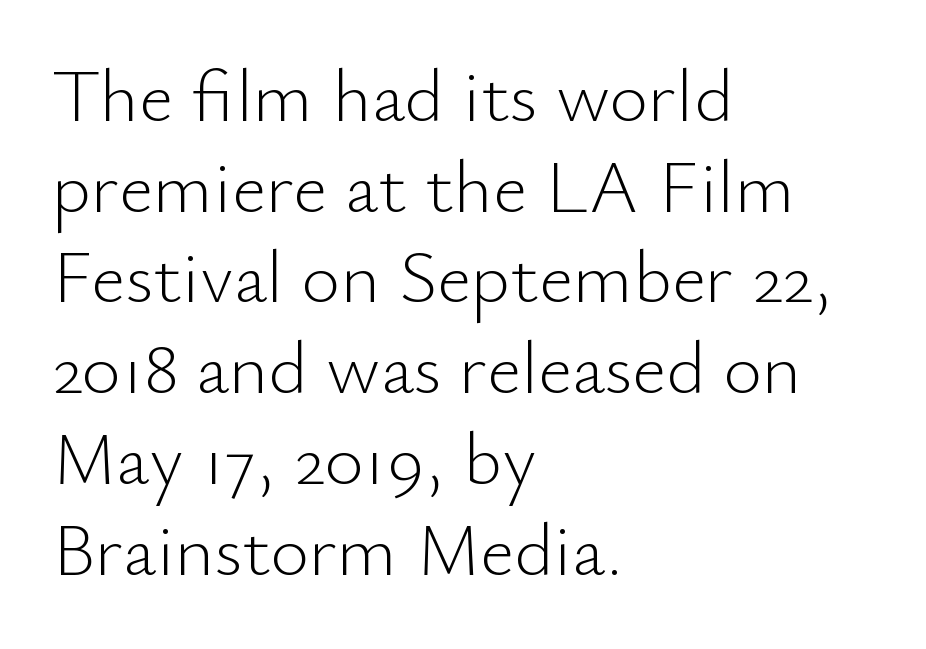
{"serif": "no", "italic": "no", "bold": "no", "weight": "light", "width": "normal", "stroke_contrast": "low", "x_height": "small", "monospaced": "no", "underline": "no", "align": "left", "line_spacing_ratio": 1.21, "letter_spacing": "normal", "letter_spacing_em": 0.0, "glyph_px": 75}
